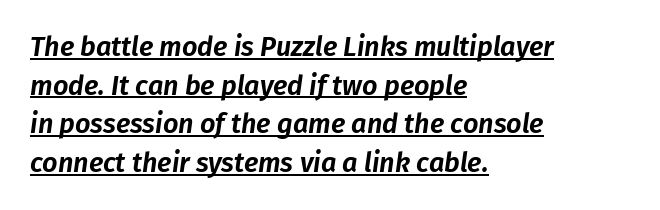
Emphasis is given by a line drawn under the lettering. Tracking value appears to be zero — textbook default spacing. The font's italic variant was chosen for this text. Every row of glyphs begins at an identical x-position on the left.
